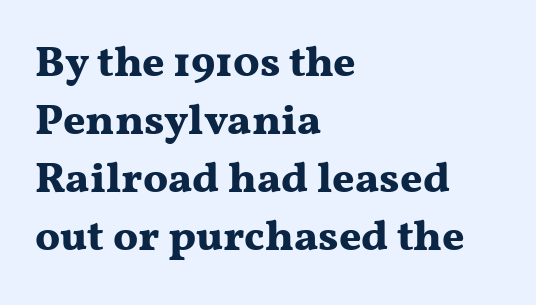
Q: Is the text bold? A: Yes.
Q: Is the text italic (slanted)? A: No, it is upright.
Q: Is the typeface a serif or a sans-serif typeface? A: Serif.
Q: Is the text underlined? A: No.
Q: How is the paragraph aligned? A: Left-aligned.
Q: Is the spacing between letters normal or unusually wide? A: Normal.
Q: Is the spacing between lines tight, normal or loose? A: Normal.
Q: Width (condensed, normal, or wide)? A: Wide.
Q: Stroke contrast? A: Medium.
Q: x-height? A: Medium.
Q: Monospaced? A: No.
